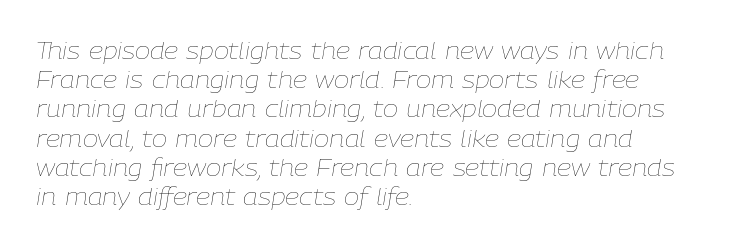
{"italic": "yes", "lean": "right", "slant_degrees": 9, "bold": "no", "underline": "no", "align": "left", "line_spacing": "normal", "line_spacing_ratio": 1.27, "letter_spacing": "normal", "letter_spacing_em": 0.0, "glyph_px": 23}
